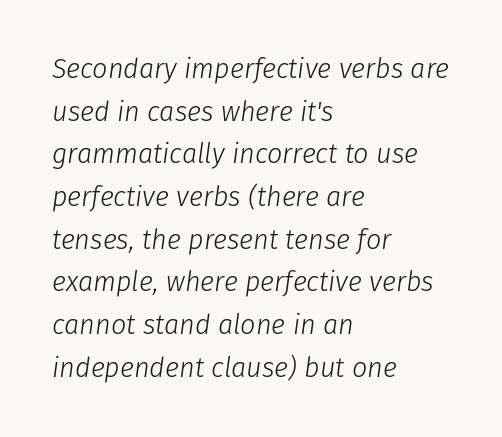
{"italic": "yes", "lean": "right", "slant_degrees": 8, "bold": "no", "underline": "no", "align": "left", "line_spacing": "normal", "line_spacing_ratio": 1.58, "letter_spacing": "normal", "letter_spacing_em": 0.0, "glyph_px": 27}
